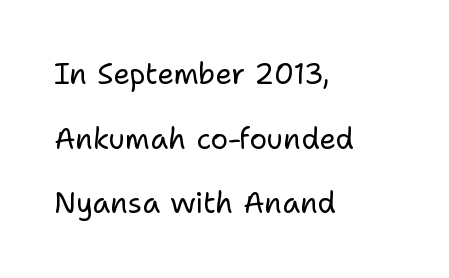
A quiet, ordinary-to-light weight characterises the typeface. You could fit nearly another row in the gap between these rows. Honestly, the letter spacing is just normal — you wouldn't notice it. This sample uses a sans-serif face. Any mark beneath the type? The region is blank.
